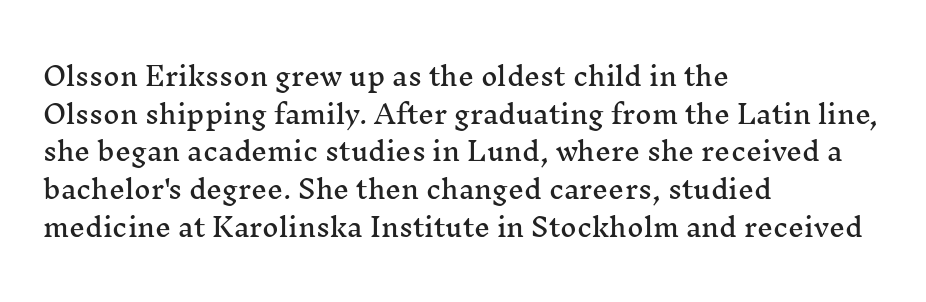
Descender tails drop into unmarked territory. If you drew a ruler down the left edge, every line would touch it. Nope, not italic — everything's standing straight. Successive baselines arrive at the customary interval. Tracking value appears to be zero — textbook default spacing.
